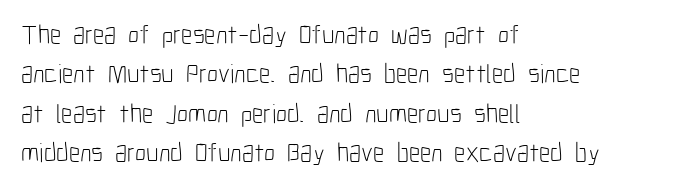
{"italic": "no", "bold": "no", "underline": "no", "align": "left", "line_spacing": "normal", "line_spacing_ratio": 1.46, "letter_spacing": "normal", "letter_spacing_em": 0.0, "glyph_px": 27}
